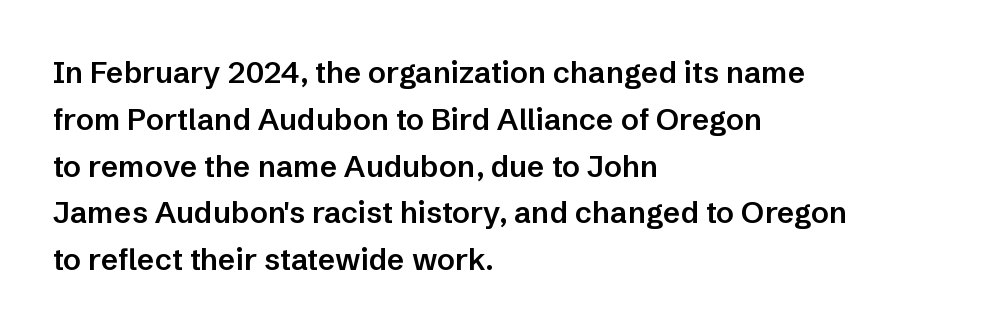
Q: Is the text bold? A: Semi-bold.
Q: Is the text italic (slanted)? A: No, it is upright.
Q: Is the typeface a serif or a sans-serif typeface? A: Sans-serif.
Q: Is the text underlined? A: No.
Q: How is the paragraph aligned? A: Left-aligned.
Q: Is the spacing between letters normal or unusually wide? A: Normal.
Q: Is the spacing between lines tight, normal or loose? A: Normal.
Q: Width (condensed, normal, or wide)? A: Normal.
Q: Stroke contrast? A: Low.
Q: x-height? A: Medium.
Q: Monospaced? A: No.
